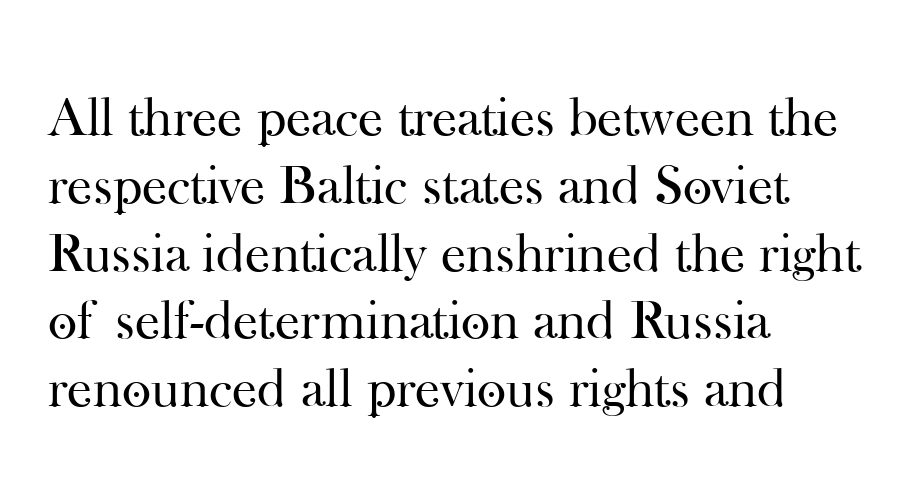
The strip under each line holds only bare page. The glyphs in this specimen are seriffed. A classic flush-left, rag-right setting is used for this passage. The letters advance in unequal steps, a hallmark of proportional type. The cut favours lightness, reaching ordinary text weight at its darkest. Nobody touched the tracking dial on this one.
